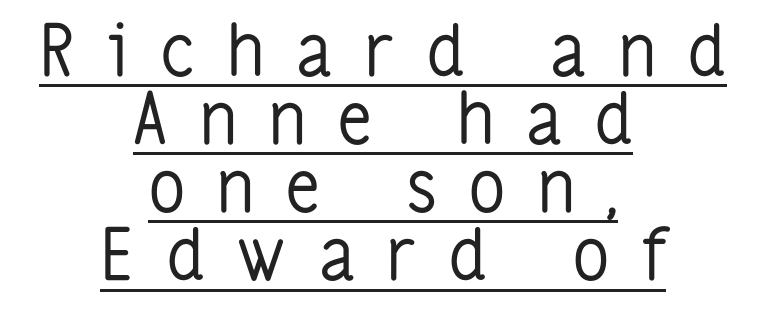
Q: Is the text bold? A: No.
Q: Is the text italic (slanted)? A: No, it is upright.
Q: Is the typeface a serif or a sans-serif typeface? A: Sans-serif.
Q: Is the text underlined? A: Yes.
Q: How is the paragraph aligned? A: Centered.
Q: Is the spacing between letters normal or unusually wide? A: Unusually wide.
Q: Is the spacing between lines tight, normal or loose? A: Tight.
Q: Width (condensed, normal, or wide)? A: Condensed.
Q: Stroke contrast? A: Low.
Q: x-height? A: Medium.
Q: Monospaced? A: No.
